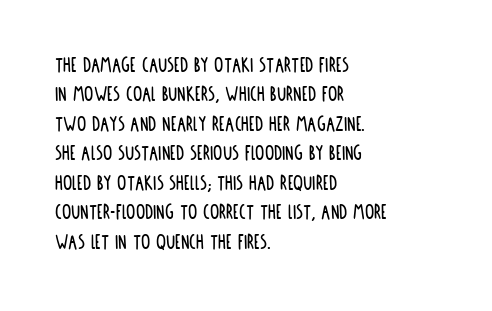
Q: Is the text italic (slanted)? A: No, it is upright.
Q: Is the text underlined? A: No.
Q: How is the paragraph aligned? A: Left-aligned.
Q: Is the spacing between letters normal or unusually wide? A: Normal.
Q: Is the spacing between lines tight, normal or loose? A: Normal.
